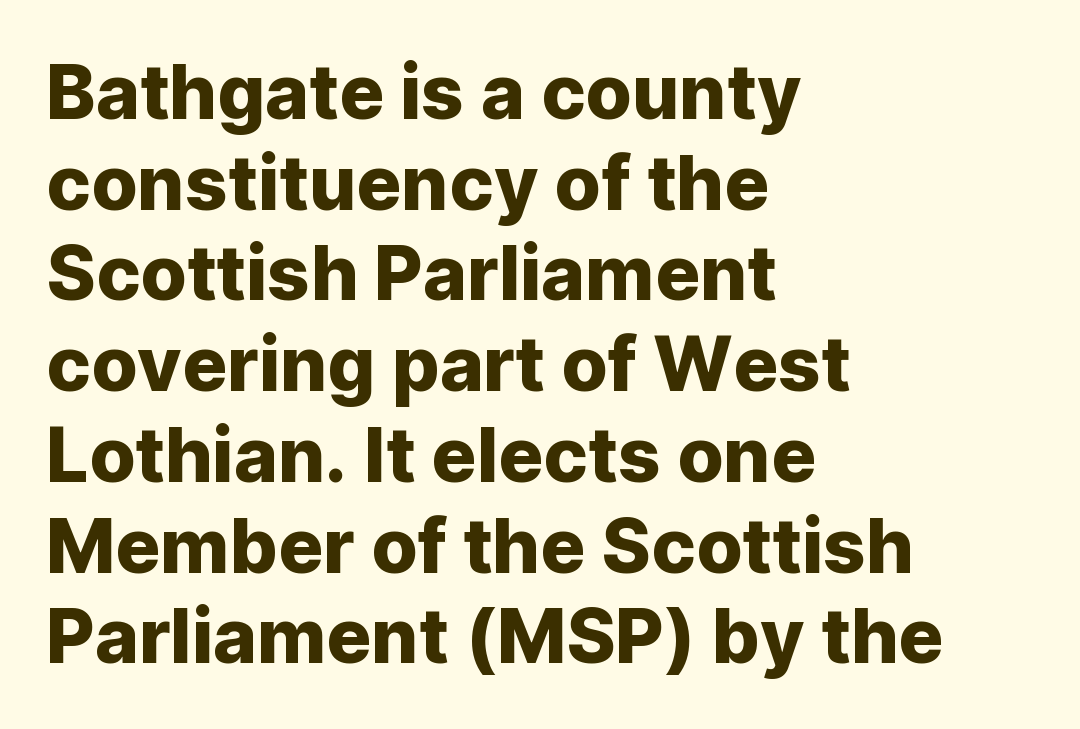
Q: Is the text italic (slanted)? A: No, it is upright.
Q: Is the typeface a serif or a sans-serif typeface? A: Sans-serif.
Q: Is the text underlined? A: No.
Q: How is the paragraph aligned? A: Left-aligned.
Q: Is the spacing between letters normal or unusually wide? A: Normal.
Q: Width (condensed, normal, or wide)? A: Normal.
Q: Stroke contrast? A: Low.
Q: x-height? A: Medium.
Q: Monospaced? A: No.
